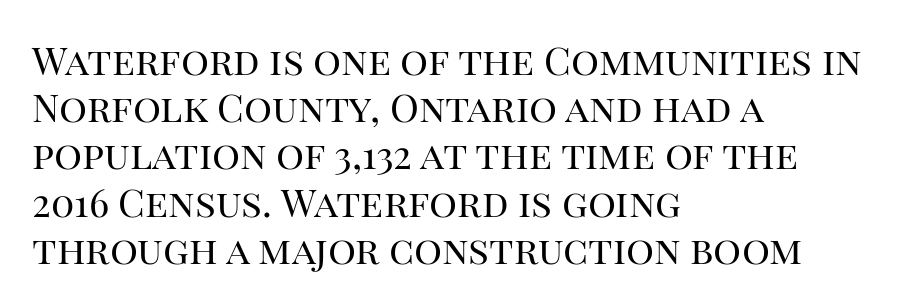
Q: Is the text bold? A: No.
Q: Is the text italic (slanted)? A: No, it is upright.
Q: Is the typeface a serif or a sans-serif typeface? A: Serif.
Q: Is the text underlined? A: No.
Q: How is the paragraph aligned? A: Left-aligned.
Q: Is the spacing between letters normal or unusually wide? A: Normal.
Q: Width (condensed, normal, or wide)? A: Normal.
Q: Stroke contrast? A: High.
Q: x-height? A: Large.
Q: Monospaced? A: No.
